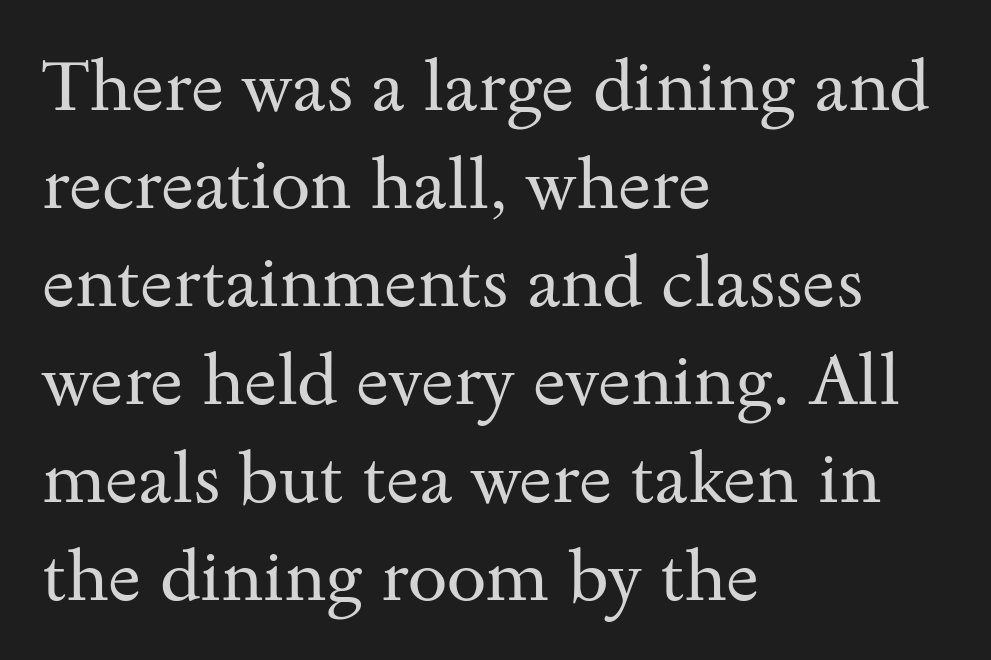
{"serif": "yes", "italic": "no", "bold": "no", "weight": "regular", "width": "wide", "stroke_contrast": "medium", "x_height": "small", "monospaced": "no", "underline": "no", "align": "left", "line_spacing": "normal", "line_spacing_ratio": 1.38, "letter_spacing": "normal", "letter_spacing_em": 0.0, "glyph_px": 71}
